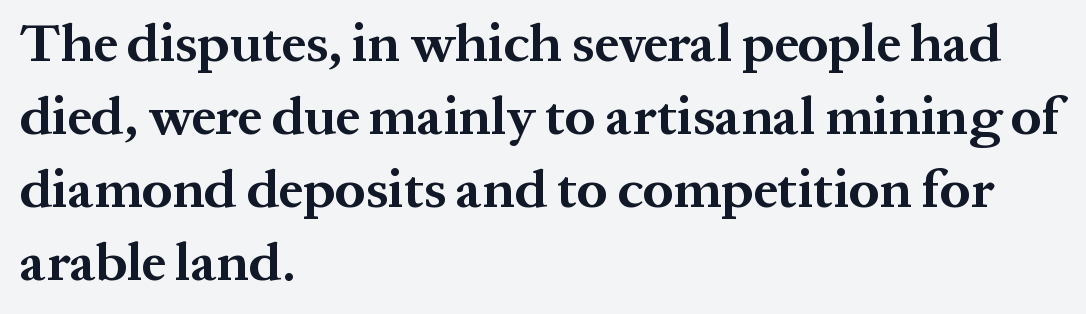
Ordinary non-slanted type is in use. Glance below the letters and you will spot only blank space. This sample uses a serif face. Strong, thick strokes mark this as bold type.
